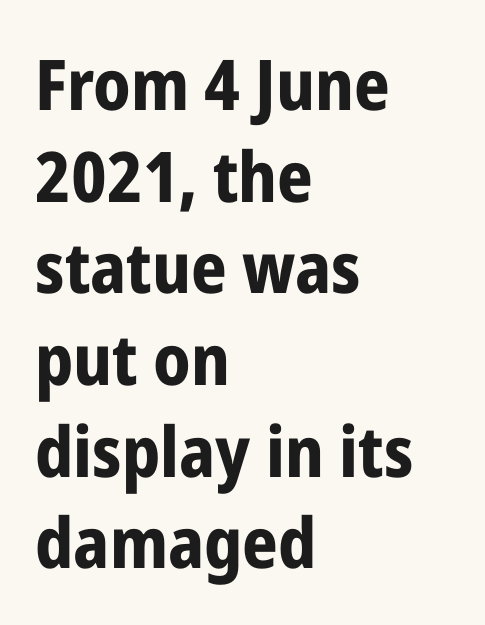
{"serif": "no", "italic": "no", "bold": "yes", "weight": "bold", "width": "condensed", "stroke_contrast": "low", "x_height": "medium", "monospaced": "no", "underline": "no", "align": "left", "line_spacing": "normal", "line_spacing_ratio": 1.31, "letter_spacing": "normal", "letter_spacing_em": 0.0, "glyph_px": 70}
